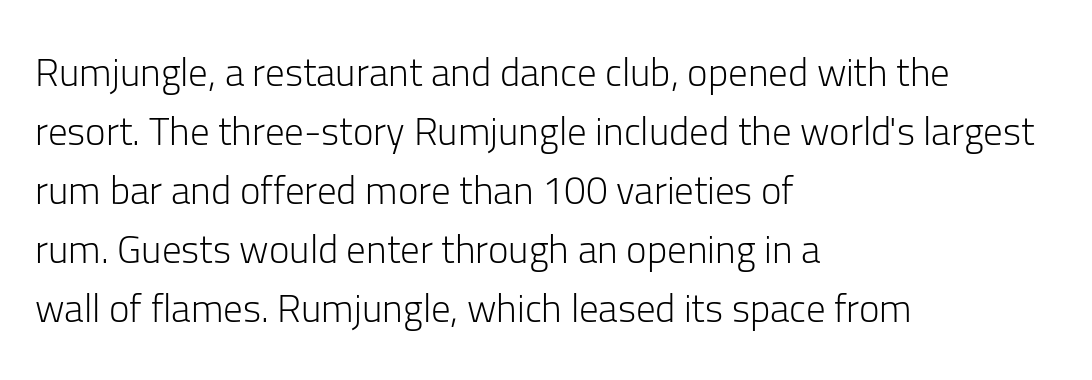
{"serif": "no", "italic": "no", "bold": "no", "weight": "light", "width": "normal", "stroke_contrast": "low", "x_height": "medium", "monospaced": "no", "underline": "no", "align": "left", "line_spacing": "normal", "line_spacing_ratio": 1.51, "letter_spacing": "normal", "letter_spacing_em": 0.0, "glyph_px": 39}
